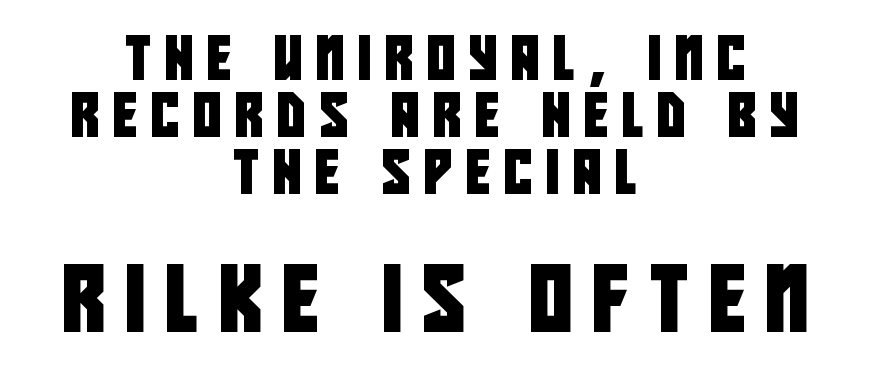
{"serif": "no", "width": "condensed", "stroke_contrast": "low", "x_height": "large", "monospaced": "no", "underline": "no", "align": "center", "line_spacing": "normal", "line_spacing_ratio": 1.29, "letter_spacing": "wide", "letter_spacing_em": 0.31, "larger_block": "second", "size_ratio": 1.5, "glyph_px": 66}
